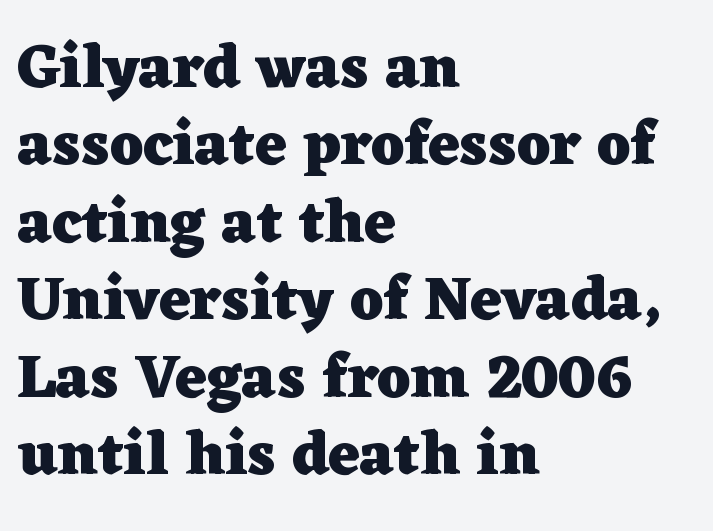
The image shows 61 px heavy, wide serif type, upright; set left-aligned, normal line spacing (1.27x), normal letter spacing, not underlined; low stroke contrast and a medium x-height.
